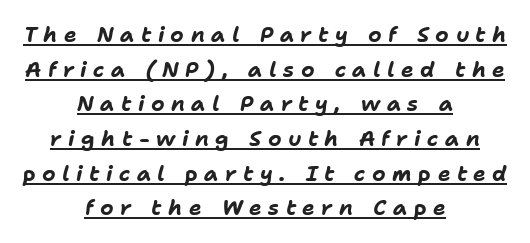
The rendering positions every line midway between the sides. Summary of vertical rhythm: regular, with standard interline spacing. Italic? Definitely — the glyphs are oblique. Students, observe the line beneath the letters — that is underlining.
